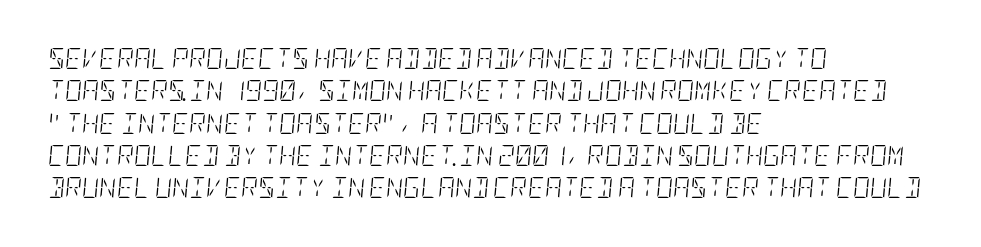
{"italic": "yes", "lean": "right", "slant_degrees": 5, "bold": "no", "underline": "no", "align": "left", "line_spacing": "normal", "line_spacing_ratio": 1.54, "letter_spacing": "normal", "letter_spacing_em": 0.0, "glyph_px": 21}
